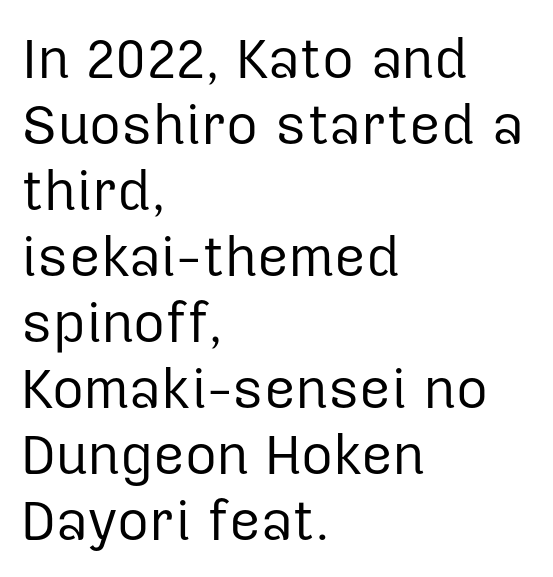
Tracking here is standard; glyphs follow each other at the usual distance. Here the designer chose a conventional face with non-uniform glyph widths. Font category for this specimen: sans-serif. This reads as an unemphasized weight, regular at the heaviest. You can tell it's not italic because the verticals are truly vertical. Just letters on the line, the space beneath them empty.
